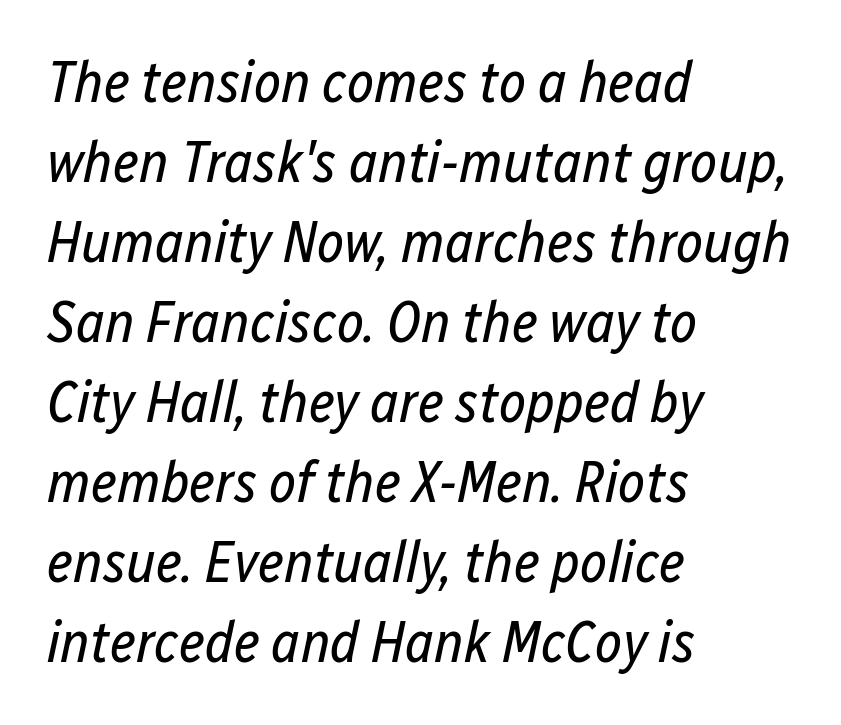
The image shows 58 px regular-weight, condensed type, italic (leaning right); set left-aligned, normal line spacing (1.38x), normal letter spacing, not underlined; low stroke contrast and a medium x-height.
